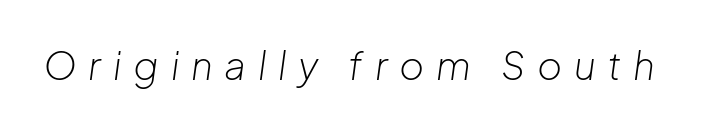
Q: Is the text bold? A: No.
Q: Is the text italic (slanted)? A: Yes, it leans right by about 8 degrees.
Q: Is the text underlined? A: No.
Q: Is the spacing between letters normal or unusually wide? A: Unusually wide.
Q: Width (condensed, normal, or wide)? A: Normal.
Q: Stroke contrast? A: Low.
Q: x-height? A: Medium.
Q: Monospaced? A: No.
